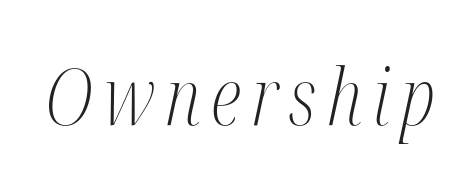
Q: Is the text bold? A: No.
Q: Is the text italic (slanted)? A: Yes, it leans right by about 12 degrees.
Q: Is the typeface a serif or a sans-serif typeface? A: Serif.
Q: Is the text underlined? A: No.
Q: Width (condensed, normal, or wide)? A: Condensed.
Q: Stroke contrast? A: Medium.
Q: x-height? A: Medium.
Q: Monospaced? A: No.
